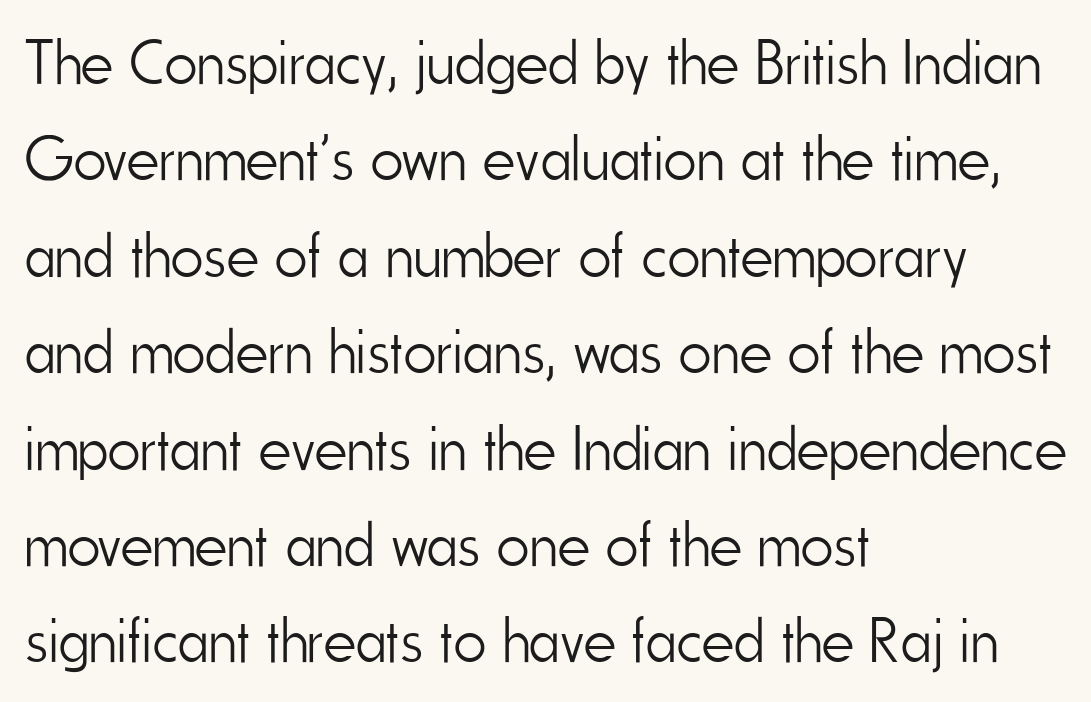
Q: Is the text bold? A: No.
Q: Is the text italic (slanted)? A: No, it is upright.
Q: Is the typeface a serif or a sans-serif typeface? A: Sans-serif.
Q: Is the text underlined? A: No.
Q: How is the paragraph aligned? A: Left-aligned.
Q: Is the spacing between letters normal or unusually wide? A: Normal.
Q: Is the spacing between lines tight, normal or loose? A: Normal.
Q: Width (condensed, normal, or wide)? A: Condensed.
Q: Stroke contrast? A: Low.
Q: x-height? A: Small.
Q: Monospaced? A: No.
